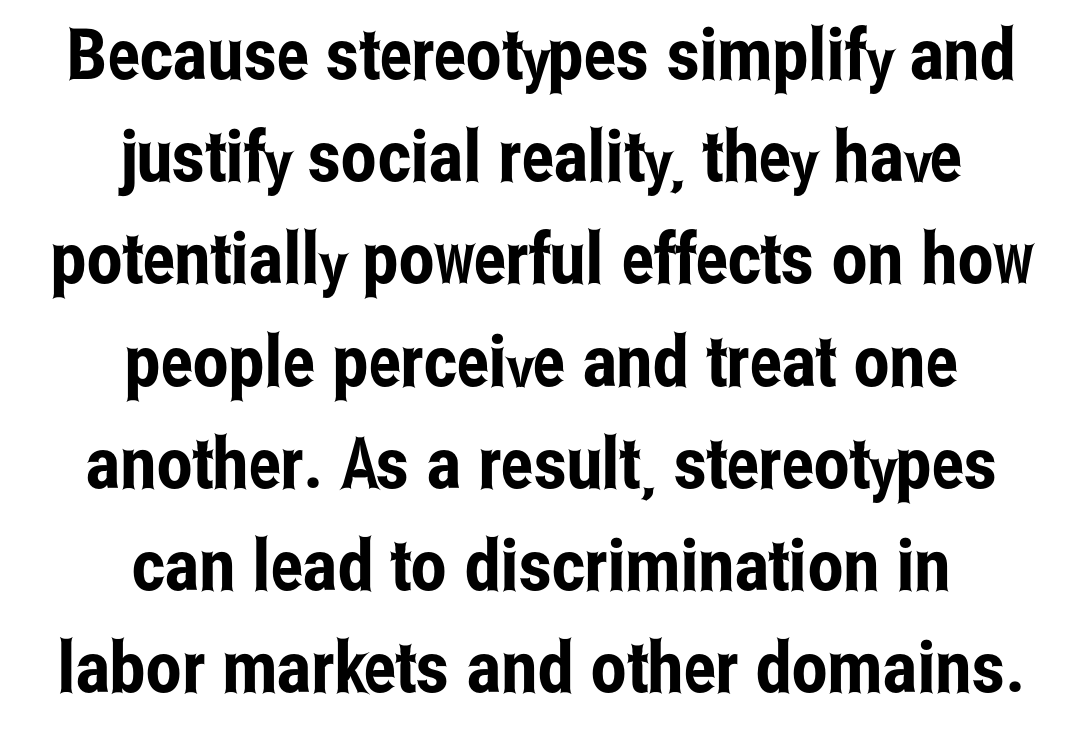
Posture: vertical. No word sits above an underline. Do the characters align in a grid? No, the font is proportional. Quick note: interline space is typical.
